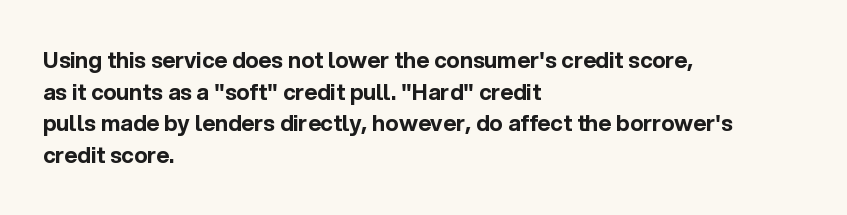
Beneath every word, the page is bare. Successive baselines arrive at the customary interval. It's the straight-up-and-down kind of type. Which margin do the lines hug? The left one — the right edge is uneven. Thick stems and heavy bowls — unmistakably bold.
